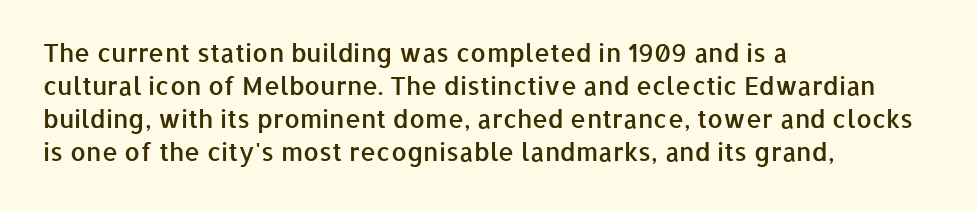
{"italic": "no", "bold": "semi", "underline": "no", "align": "left", "line_spacing": "normal", "line_spacing_ratio": 1.32, "letter_spacing": "normal", "letter_spacing_em": 0.0, "glyph_px": 25}
